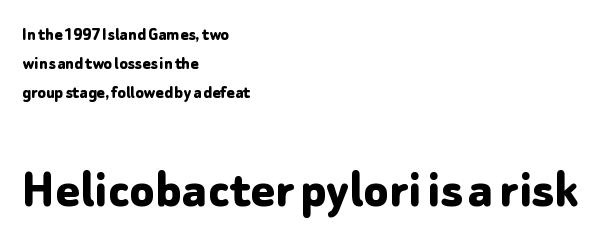
Beneath every word, the page is bare. Between these two stacked blocks, the lower one wins on size. The horizontal fit of the characters is conventional and even. You could not count columns in this text — the font is proportionally spaced. The type sits square on the baseline with zero lean. The paragraph shown leans on its left margin.
